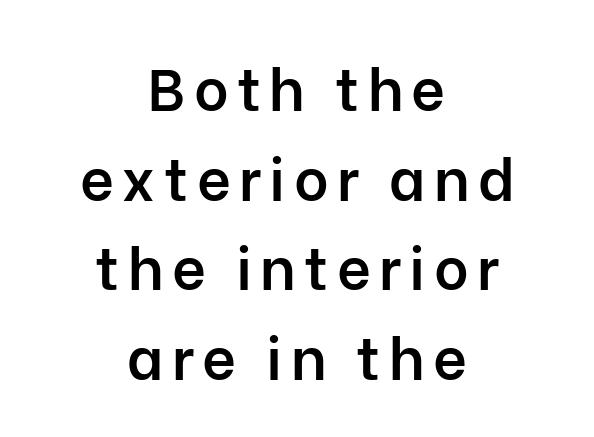
Character widths vary here, with narrow letters taking less room than wide ones. Teacher's note: observe the equal gaps on both sides — that is centered alignment. Observe the absence of serifs on each vertical stroke in this sample. Vertical strokes here are truly vertical. Only glyphs here, with clear space below each row. Notice how descenders clear the ascenders below comfortably — that's standard leading.
